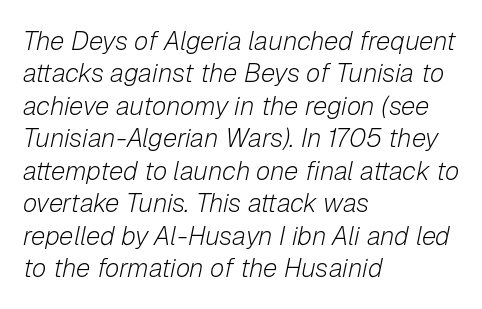
Tracking here is standard; glyphs follow each other at the usual distance. The passage shown is not bold in any degree. Interline gaps are of average width in this sample. It's the slanting kind of type. The lines in this sample share a left origin and differ only in where they stop. The foot of each line stays bare and open.
